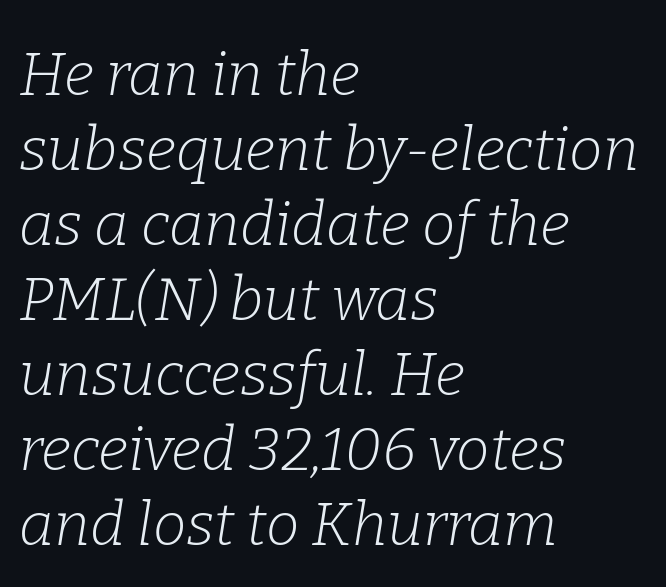
Words appear dense and cohesive because spacing is normal. Each letter keeps its own natural width here, so spacing adapts to shape. Compared with a typical body face, this is equally light or lighter still. Summary of vertical rhythm: regular, with standard interline spacing. The type family on display is of the serif kind.
